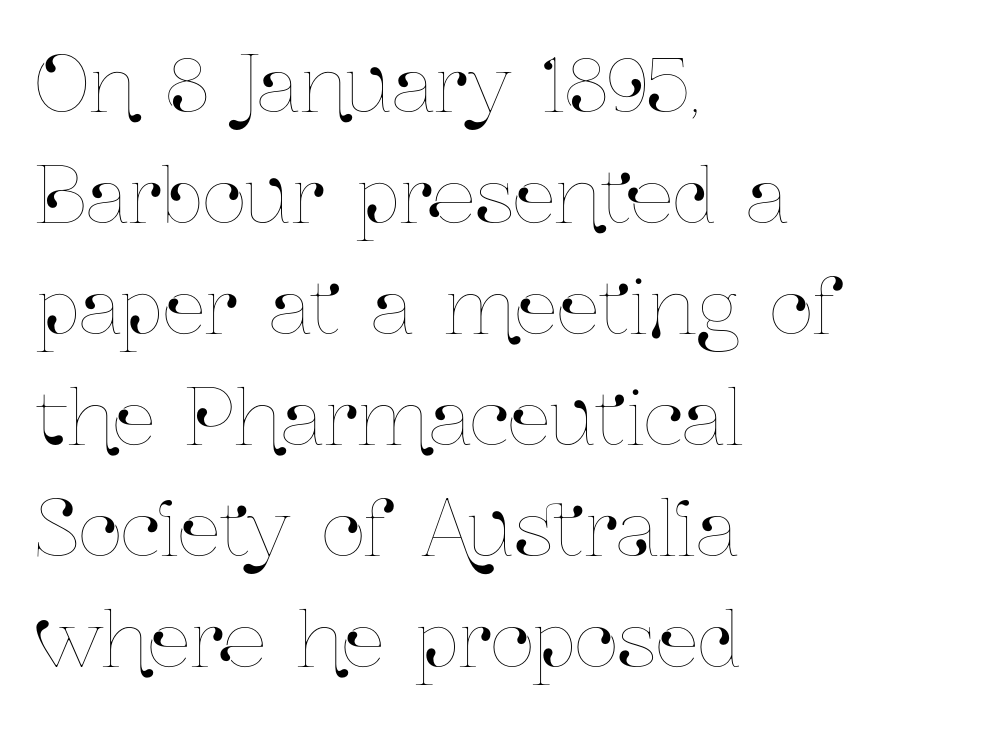
Q: Is the text italic (slanted)? A: No, it is upright.
Q: Is the text underlined? A: No.
Q: How is the paragraph aligned? A: Left-aligned.
Q: Is the spacing between letters normal or unusually wide? A: Normal.
Q: Is the spacing between lines tight, normal or loose? A: Normal.
Q: Width (condensed, normal, or wide)? A: Condensed.
Q: Stroke contrast? A: Low.
Q: x-height? A: Medium.
Q: Monospaced? A: No.
